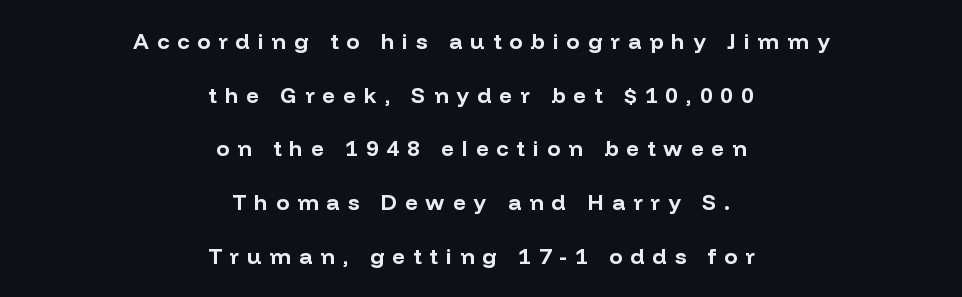
Q: Is the text bold? A: Yes.
Q: Is the text italic (slanted)? A: No, it is upright.
Q: Is the text underlined? A: No.
Q: How is the paragraph aligned? A: Centered.
Q: Is the spacing between letters normal or unusually wide? A: Unusually wide.
Q: Is the spacing between lines tight, normal or loose? A: Loose.
